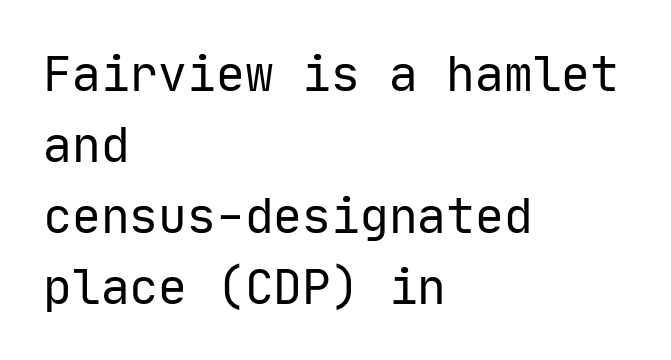
The image shows 48 px regular-weight sans-serif type, upright, monospaced; set left-aligned, normal line spacing (1.48x), normal letter spacing, not underlined; low stroke contrast and a medium x-height.
